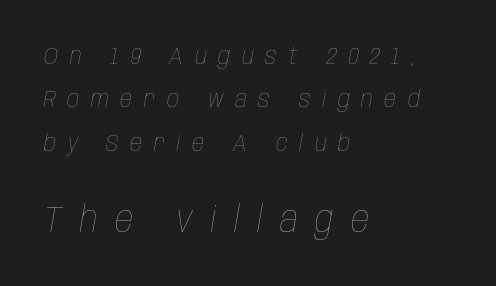
Q: Is the text bold? A: No.
Q: Is the text italic (slanted)? A: Yes, it leans right by about 10 degrees.
Q: Is the text underlined? A: No.
Q: How is the paragraph aligned? A: Left-aligned.
Q: Is the spacing between letters normal or unusually wide? A: Unusually wide.
Q: Which block of text is set in a larger size, the first (top) or the second (bottom)? A: The second (bottom) one.
Q: Width (condensed, normal, or wide)? A: Condensed.
Q: Stroke contrast? A: Low.
Q: x-height? A: Large.
Q: Monospaced? A: No.
